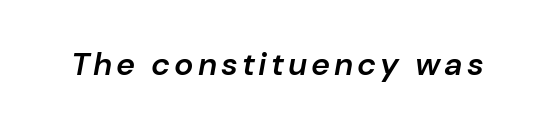
Q: Is the text bold? A: Semi-bold.
Q: Is the text italic (slanted)? A: Yes, it leans right by about 10 degrees.
Q: Is the text underlined? A: No.
Q: Width (condensed, normal, or wide)? A: Normal.
Q: Stroke contrast? A: Low.
Q: x-height? A: Medium.
Q: Monospaced? A: No.
